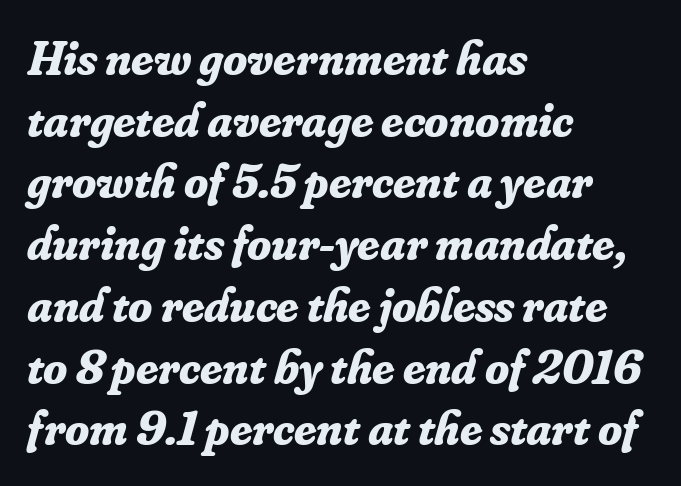
Q: Is the text bold? A: Yes.
Q: Is the text italic (slanted)? A: Yes, it leans right by about 16 degrees.
Q: Is the typeface a serif or a sans-serif typeface? A: Serif.
Q: Is the text underlined? A: No.
Q: How is the paragraph aligned? A: Left-aligned.
Q: Is the spacing between letters normal or unusually wide? A: Normal.
Q: Is the spacing between lines tight, normal or loose? A: Normal.
Q: Width (condensed, normal, or wide)? A: Normal.
Q: Stroke contrast? A: Low.
Q: x-height? A: Small.
Q: Monospaced? A: No.
